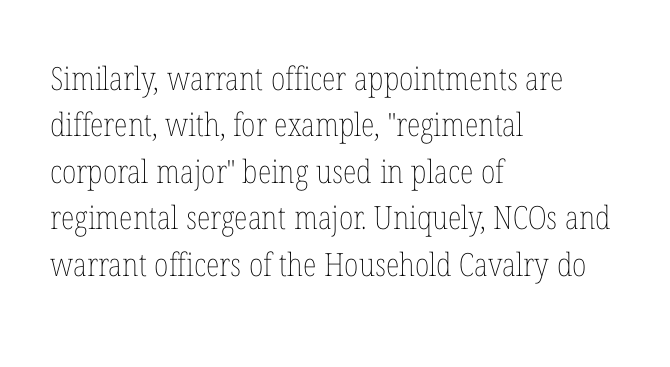
Q: Is the text bold? A: No.
Q: Is the text italic (slanted)? A: No, it is upright.
Q: Is the text underlined? A: No.
Q: How is the paragraph aligned? A: Left-aligned.
Q: Is the spacing between letters normal or unusually wide? A: Normal.
Q: Is the spacing between lines tight, normal or loose? A: Normal.
Q: Width (condensed, normal, or wide)? A: Condensed.
Q: Stroke contrast? A: Low.
Q: x-height? A: Medium.
Q: Monospaced? A: No.
